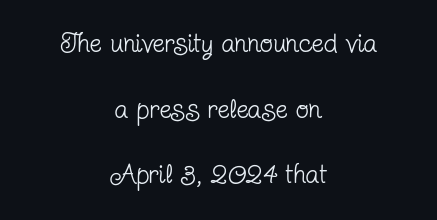
The image shows 27 px text type, upright; set centered, loose line spacing (2.43x), normal letter spacing, not underlined.
